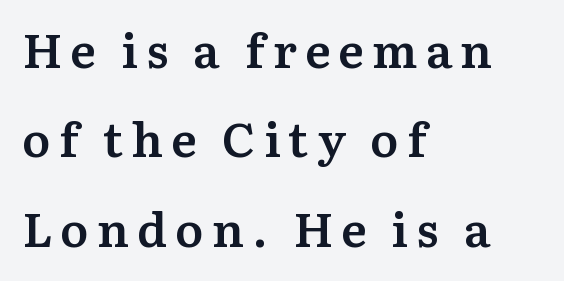
The image shows 48 px semibold serif type, upright; set left-aligned, line spacing 1.86x, not underlined; medium stroke contrast and a medium x-height.
